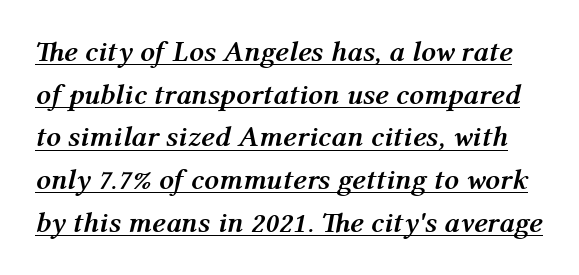
{"italic": "yes", "lean": "right", "slant_degrees": 12, "bold": "yes", "weight": "semibold", "width": "normal", "stroke_contrast": "medium", "x_height": "medium", "monospaced": "no", "underline": "yes", "line_spacing": "normal", "line_spacing_ratio": 1.47, "letter_spacing": "normal", "letter_spacing_em": 0.0, "glyph_px": 29}
